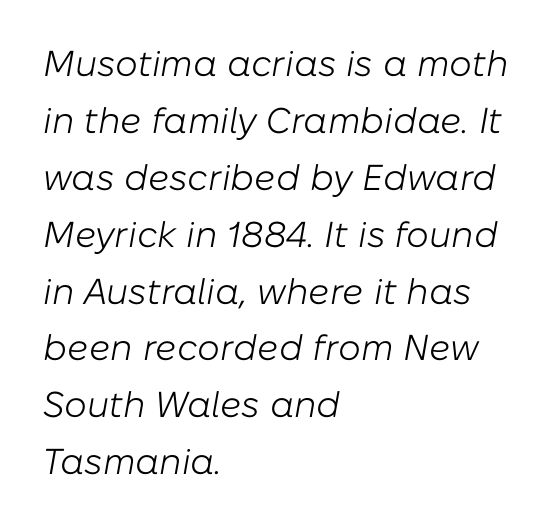
The rendering uses a moderate line-height, typical for paragraphs. Weight class: somewhere from thin through regular. One-word summary of the alignment: left. Spacing verdict: proportional, widths tailored to each character.
